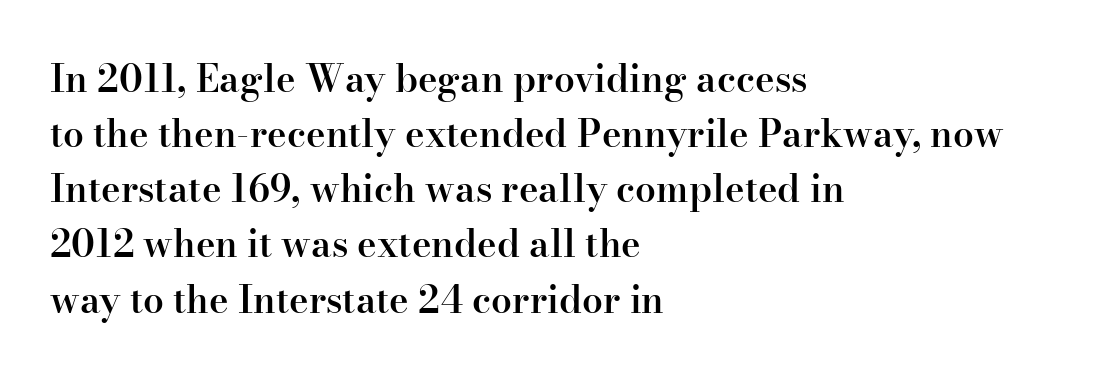
{"serif": "yes", "italic": "no", "bold": "semi", "weight": "semibold", "width": "normal", "stroke_contrast": "high", "x_height": "small", "monospaced": "no", "underline": "no", "align": "left", "line_spacing": "normal", "line_spacing_ratio": 1.49, "letter_spacing": "normal", "letter_spacing_em": 0.0, "glyph_px": 37}
